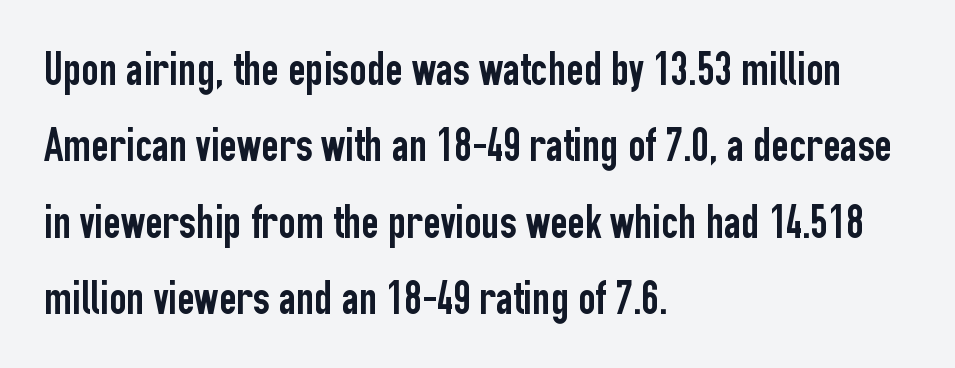
Q: Is the text italic (slanted)? A: No, it is upright.
Q: Is the typeface a serif or a sans-serif typeface? A: Sans-serif.
Q: Is the text underlined? A: No.
Q: How is the paragraph aligned? A: Left-aligned.
Q: Is the spacing between letters normal or unusually wide? A: Normal.
Q: Is the spacing between lines tight, normal or loose? A: Normal.
Q: Width (condensed, normal, or wide)? A: Condensed.
Q: Stroke contrast? A: Low.
Q: x-height? A: Medium.
Q: Monospaced? A: No.
